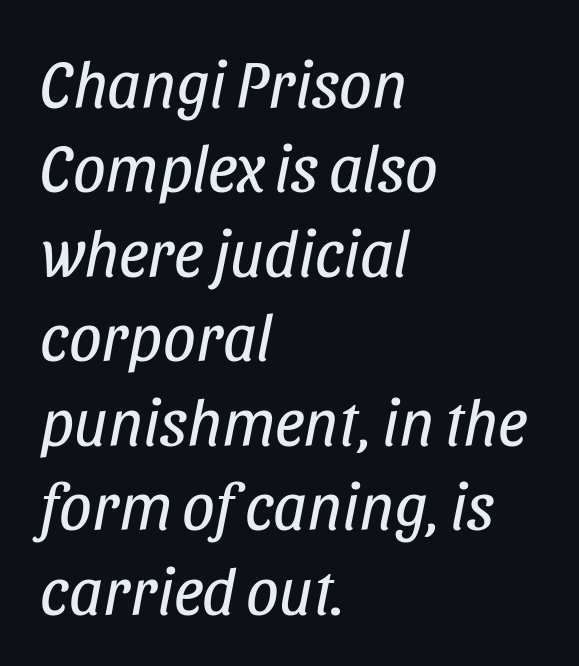
A bare baseline throughout the passage. What's the leading like? Ordinary, nothing unusual. The horizontal fit of the characters is conventional and even. The letters advance in unequal steps, a hallmark of proportional type. The lines in this sample share a left origin and differ only in where they stop.
